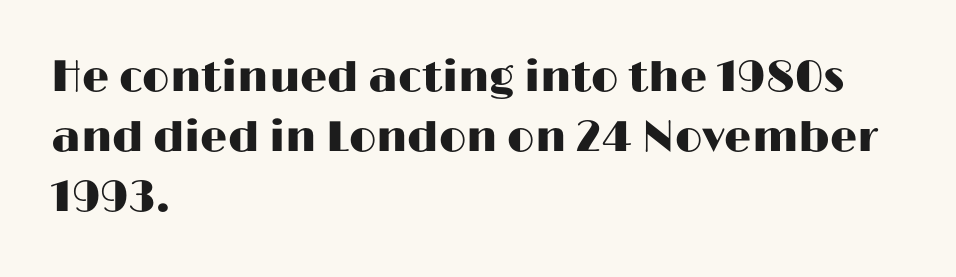
The image shows 43 px wide sans-serif type, upright; set left-aligned, normal line spacing (1.4x), normal letter spacing, not underlined; high stroke contrast and a medium x-height.
